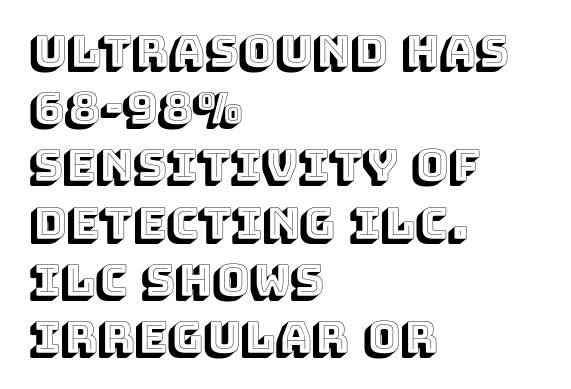
Bare-footed words on every line. The typesetter chose a ragged-right arrangement here. Do the characters align in a grid? No, the font is proportional. Italic? Not at all — the glyphs are vertical.
